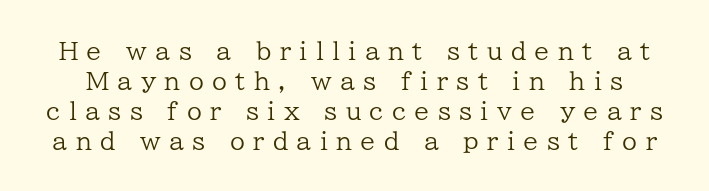
Is there much room between lines? A standard amount, neither cramped nor airy. Someone cranked the tracking dial way up on this one. Rule under the text: the space is simply empty. No heavy texture on the line: the type isn't bold.
